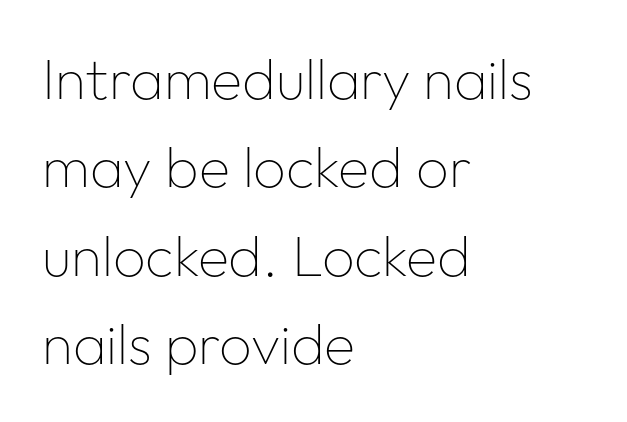
The image shows 57 px thin sans-serif type, upright; set left-aligned, normal line spacing (1.55x), normal letter spacing, not underlined; low stroke contrast and a medium x-height.
